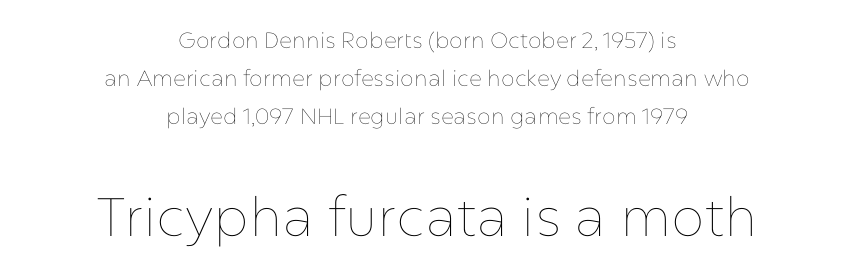
{"italic": "no", "bold": "no", "weight": "thin", "width": "normal", "stroke_contrast": "low", "x_height": "medium", "monospaced": "no", "underline": "no", "align": "center", "line_spacing_ratio": 1.72, "letter_spacing": "normal", "letter_spacing_em": 0.0, "larger_block": "second", "size_ratio": 2.45, "glyph_px": 54}
